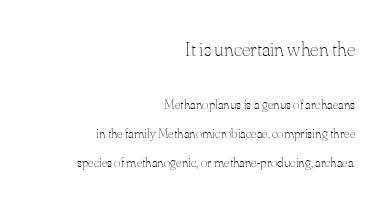
Q: Is the text bold? A: No.
Q: Is the text italic (slanted)? A: No, it is upright.
Q: Is the text underlined? A: No.
Q: How is the paragraph aligned? A: Right-aligned.
Q: Is the spacing between letters normal or unusually wide? A: Normal.
Q: Is the spacing between lines tight, normal or loose? A: Loose.
Q: Which block of text is set in a larger size, the first (top) or the second (bottom)? A: The first (top) one.
